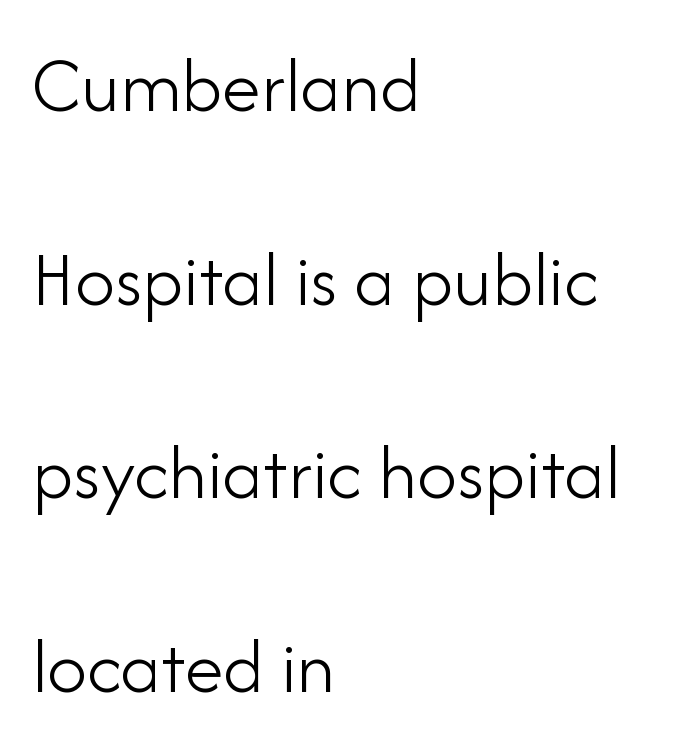
The image shows 79 px light sans-serif type, upright; set left-aligned, loose line spacing (2.45x), normal letter spacing, not underlined; low stroke contrast and a small x-height.
